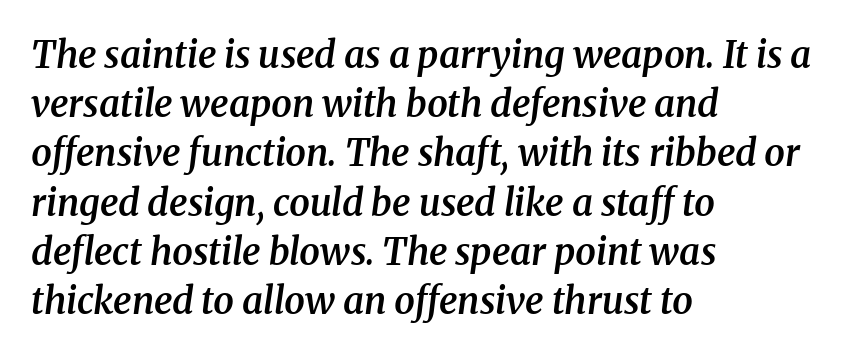
The image shows 37 px semibold serif type, italic (leaning right); set left-aligned, normal line spacing (1.33x), normal letter spacing, not underlined; medium stroke contrast and a medium x-height.
